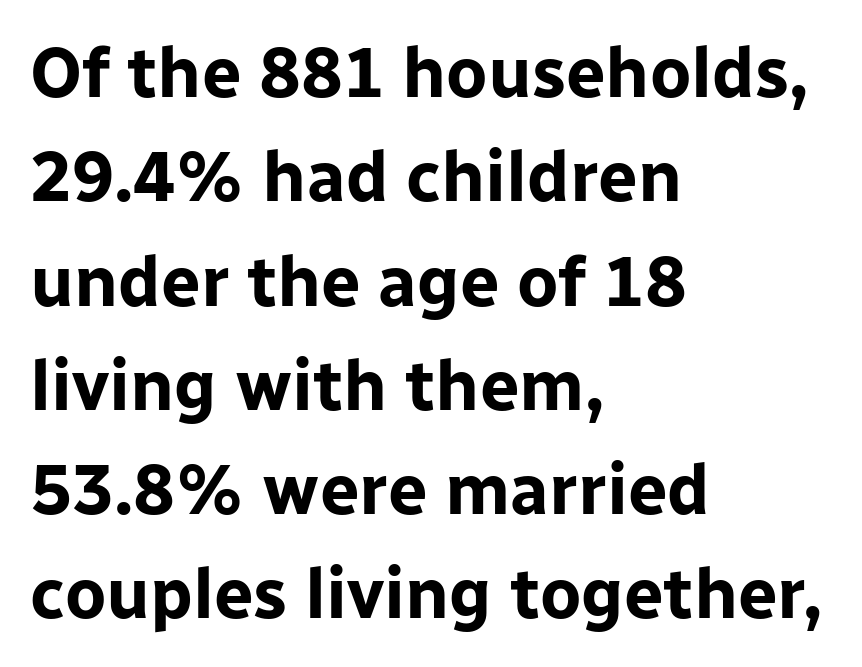
The image shows 70 px bold sans-serif type, upright; set left-aligned, normal line spacing (1.49x), normal letter spacing, not underlined; low stroke contrast and a medium x-height.
